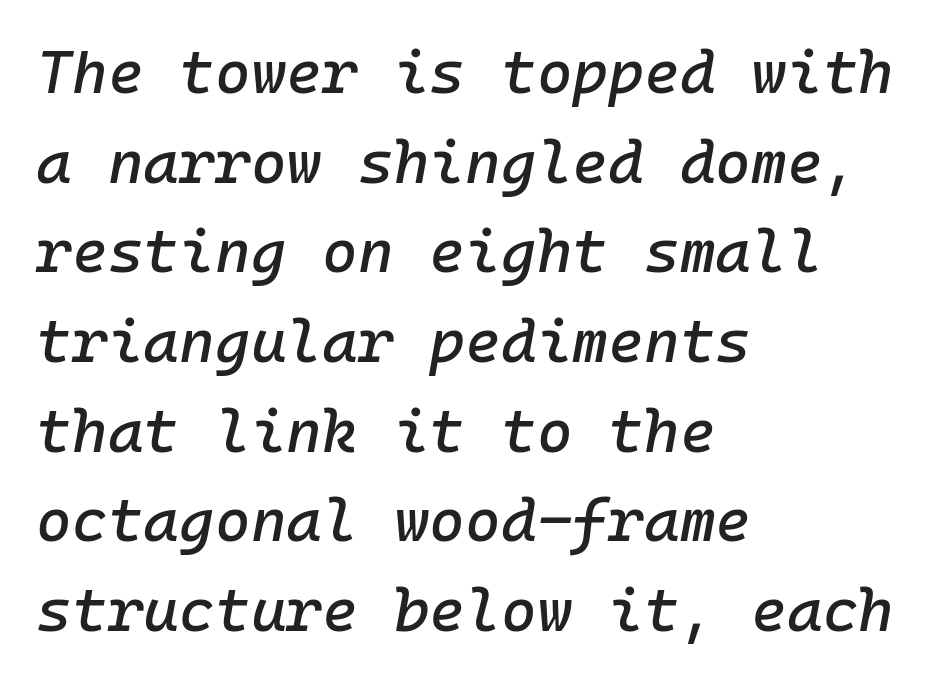
The image shows 61 px text type, italic (leaning right), monospaced; set left-aligned, normal line spacing (1.47x), normal letter spacing, not underlined; low stroke contrast and a medium x-height.
